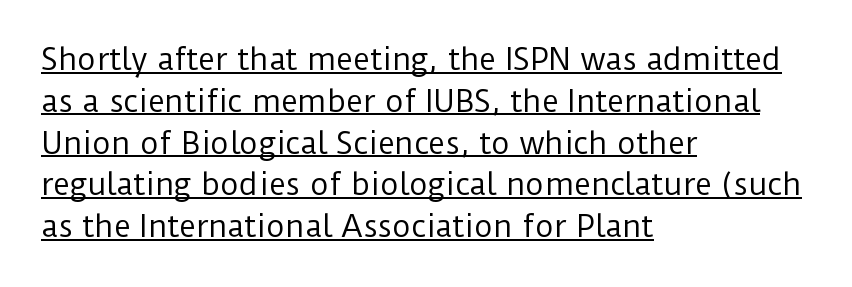
Q: Is the text bold? A: No.
Q: Is the text italic (slanted)? A: No, it is upright.
Q: Is the typeface a serif or a sans-serif typeface? A: Sans-serif.
Q: Is the text underlined? A: Yes.
Q: How is the paragraph aligned? A: Left-aligned.
Q: Is the spacing between letters normal or unusually wide? A: Normal.
Q: Is the spacing between lines tight, normal or loose? A: Normal.
Q: Width (condensed, normal, or wide)? A: Normal.
Q: Stroke contrast? A: Low.
Q: x-height? A: Medium.
Q: Monospaced? A: No.
